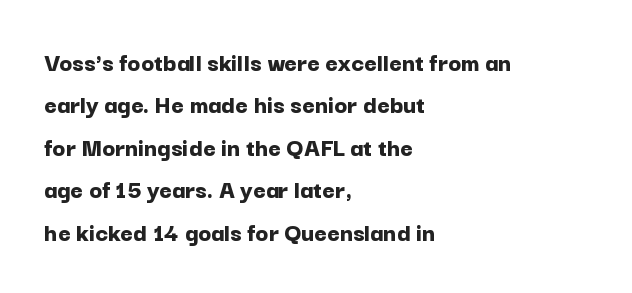
The axis of the letterforms is exactly vertical. The passage is arranged the way most books set body copy — flush left. Beneath every word, the page is bare. Summary of weight: heavy, a full bold. In terms of leading, this rendering sits right in the middle.
